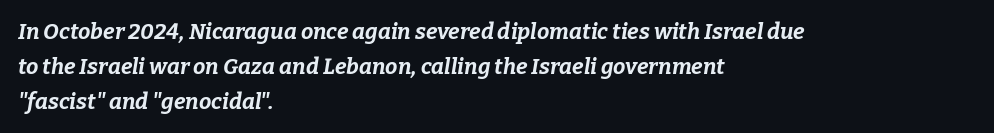
The image shows 22 px bold type, italic (leaning right); set left-aligned, normal line spacing (1.58x), normal letter spacing, not underlined.
